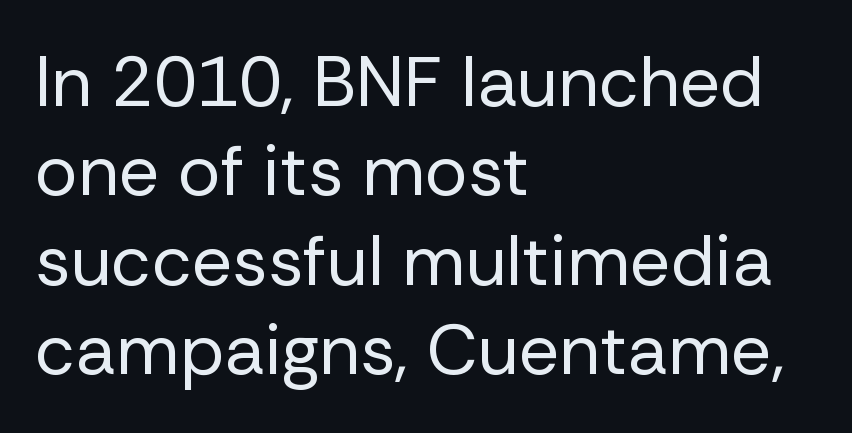
Q: Is the text bold? A: No.
Q: Is the text italic (slanted)? A: No, it is upright.
Q: Is the typeface a serif or a sans-serif typeface? A: Sans-serif.
Q: Is the text underlined? A: No.
Q: How is the paragraph aligned? A: Left-aligned.
Q: Is the spacing between letters normal or unusually wide? A: Normal.
Q: Is the spacing between lines tight, normal or loose? A: Normal.
Q: Width (condensed, normal, or wide)? A: Normal.
Q: Stroke contrast? A: Low.
Q: x-height? A: Medium.
Q: Monospaced? A: No.
